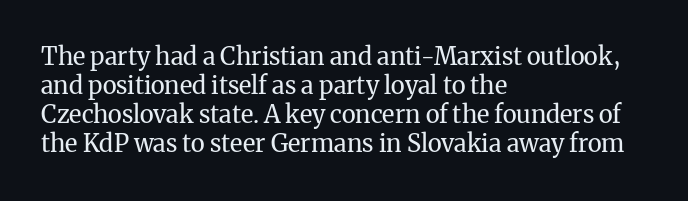
The image shows 24 px text type, upright; set left-aligned, line spacing 1.21x, normal letter spacing, not underlined.
